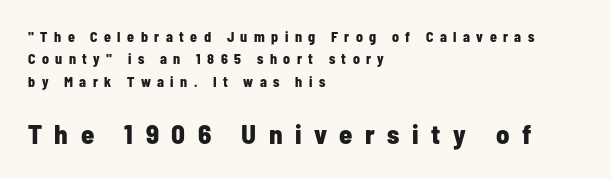
{"italic": "no", "bold": "yes", "underline": "no", "align": "left", "line_spacing": "normal", "line_spacing_ratio": 1.6, "letter_spacing": "wide", "letter_spacing_em": 0.46, "larger_block": "second", "size_ratio": 1.93, "glyph_px": 27}
